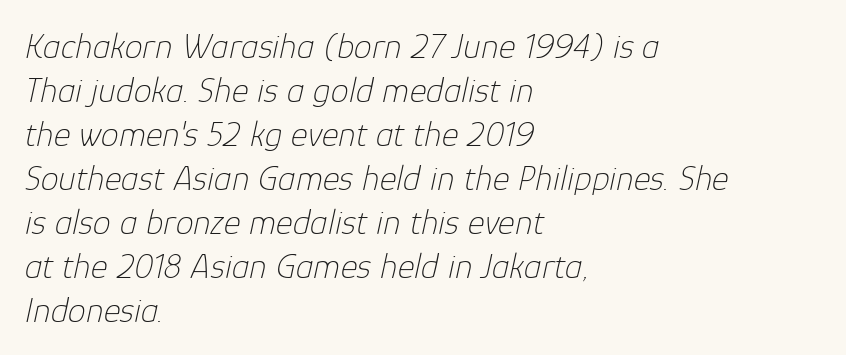
A typesetter would call this proportional, since set widths differ per character. Check under the words: just untouched page. The characters are drawn with everyday or finer stroke widths. Looking at the ascenders, they clearly lean.
